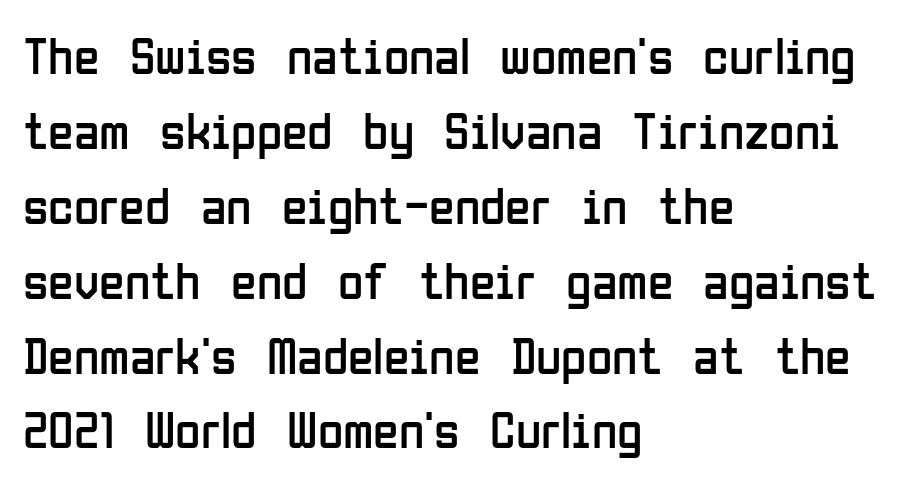
The image shows 52 px regular-weight, condensed sans-serif type, upright; set left-aligned, normal line spacing (1.44x), normal letter spacing, not underlined; low stroke contrast and a medium x-height.
